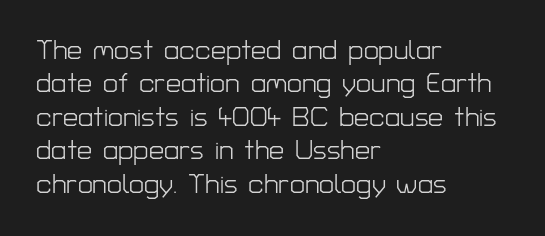
The image shows 27 px text type, upright; set left-aligned, line spacing 1.24x, normal letter spacing, not underlined.
